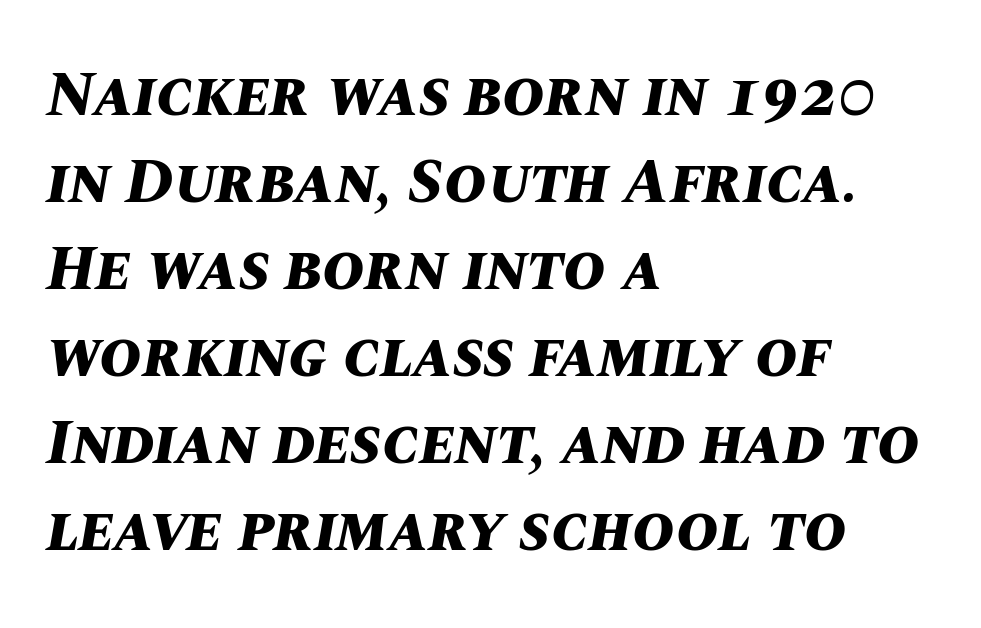
{"italic": "yes", "lean": "right", "slant_degrees": 10, "bold": "yes", "weight": "bold", "width": "normal", "stroke_contrast": "medium", "x_height": "large", "monospaced": "no", "underline": "no", "align": "left", "line_spacing": "normal", "line_spacing_ratio": 1.36, "letter_spacing": "normal", "letter_spacing_em": 0.0, "glyph_px": 64}
